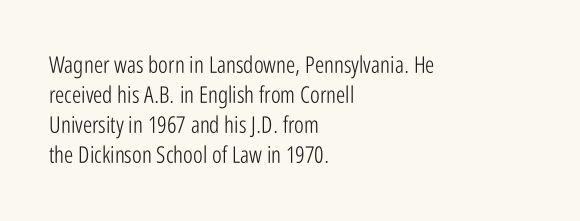
{"italic": "no", "bold": "no", "underline": "no", "align": "left", "line_spacing": "normal", "line_spacing_ratio": 1.31, "letter_spacing": "normal", "letter_spacing_em": 0.0, "glyph_px": 23}
